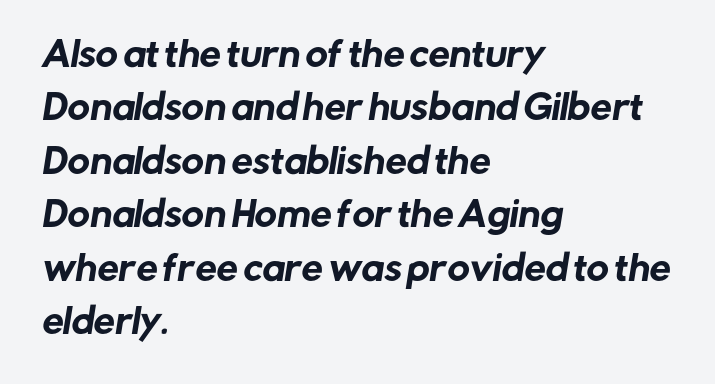
{"serif": "no", "width": "normal", "stroke_contrast": "low", "x_height": "medium", "monospaced": "no", "underline": "no", "align": "left", "line_spacing": "normal", "line_spacing_ratio": 1.57, "letter_spacing": "normal", "letter_spacing_em": 0.0, "glyph_px": 34}
